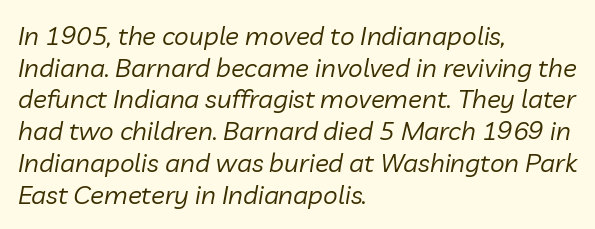
The image shows 26 px text type, italic (leaning right); set left-aligned, line spacing 1.22x, normal letter spacing, not underlined.
